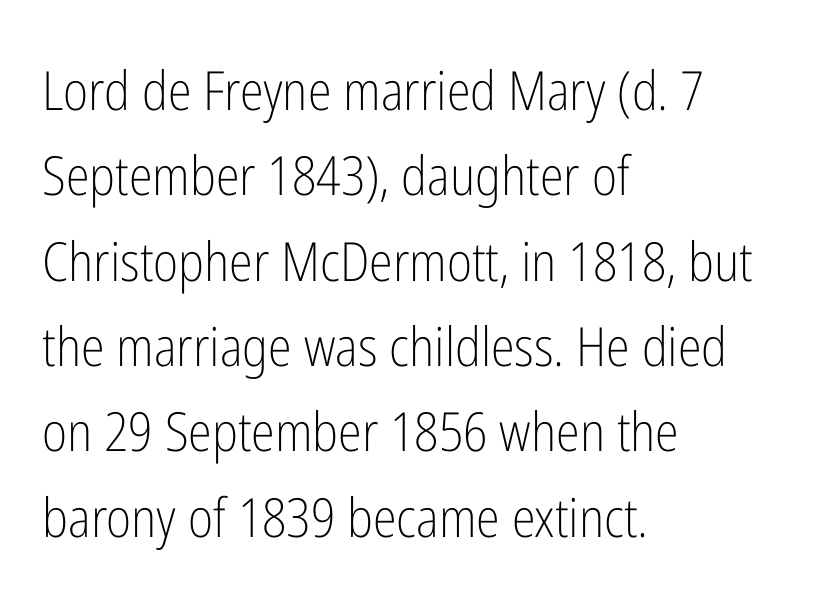
Each letter keeps its own natural width here, so spacing adapts to shape. This rendering uses left alignment, leaving the right contour irregular. The typeface has the unassuming heft of standard copy or less. Does the leading feel generous? No, just average. The specimen omits any rule beneath the text block's lines.
